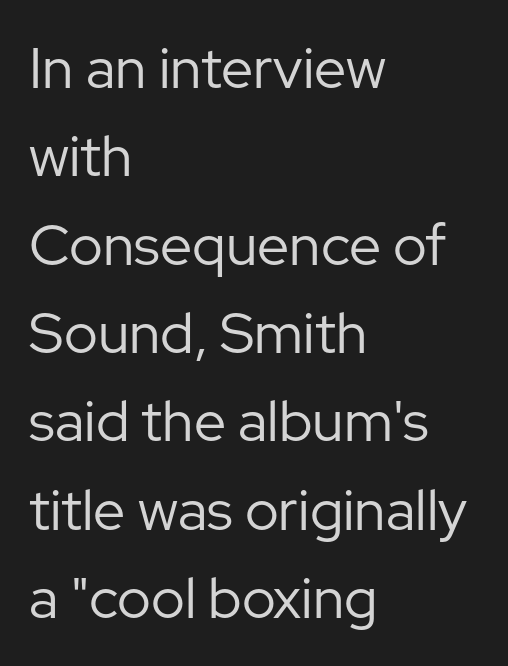
The image shows 57 px regular-weight sans-serif type, upright; set left-aligned, normal line spacing (1.55x), normal letter spacing, not underlined; low stroke contrast and a medium x-height.
